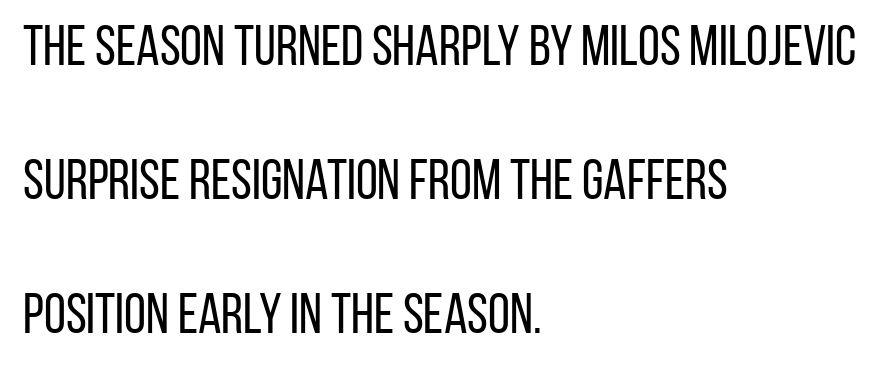
Each letter keeps its own natural width here, so spacing adapts to shape. Underlining? Definitely not there. Grotesque or geometric, the face here clearly has no serifs. Ordinary non-slanted type is in use.
